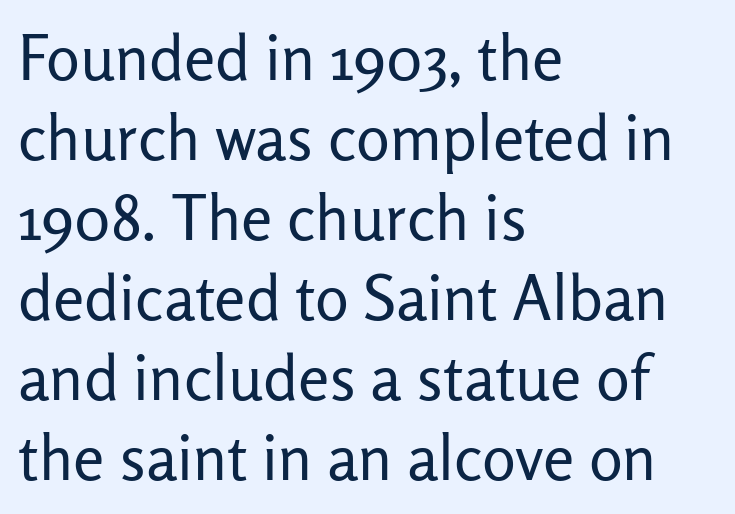
Leading: standard. Looks like regular typesetting: each glyph gets only the width it needs. In CSS terms this would be text-align: left. Each row of text sits above clean, open space. The letterforms sit shoulder to shoulder at normal distance. Is this a heavy cut? Hardly; it is regular or lighter.
